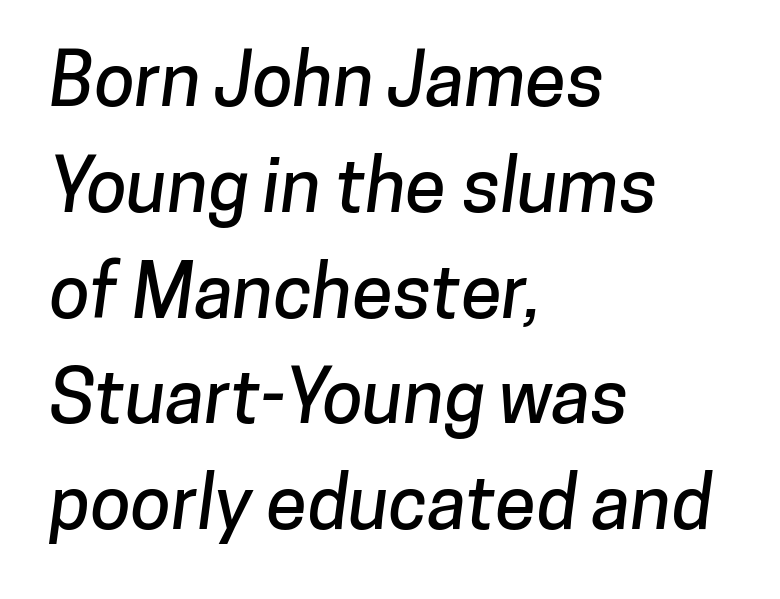
Q: Is the typeface a serif or a sans-serif typeface? A: Sans-serif.
Q: Is the text underlined? A: No.
Q: How is the paragraph aligned? A: Left-aligned.
Q: Is the spacing between letters normal or unusually wide? A: Normal.
Q: Is the spacing between lines tight, normal or loose? A: Normal.
Q: Width (condensed, normal, or wide)? A: Normal.
Q: Stroke contrast? A: Low.
Q: x-height? A: Medium.
Q: Monospaced? A: No.
